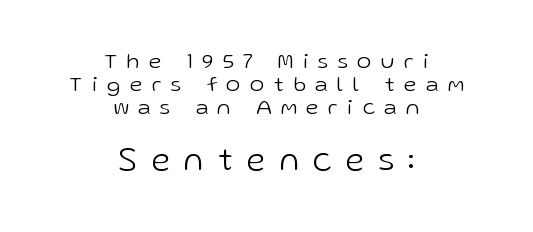
A typesetter would call this proportional, since set widths differ per character. Visually, the bottom section dominates because its glyphs are scaled up. Spacing between characters has been opened up far beyond the box default. Underline: absent. Unlike italic type, these characters show no tilt at all. A typesetter would label this face a sans.
